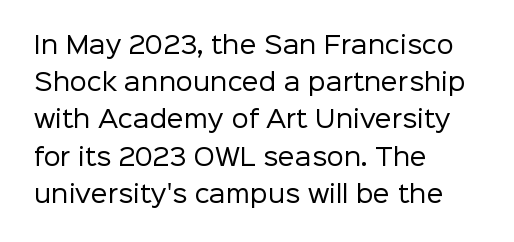
{"italic": "no", "bold": "no", "underline": "no", "align": "left", "line_spacing": "normal", "line_spacing_ratio": 1.55, "letter_spacing": "normal", "letter_spacing_em": 0.0, "glyph_px": 24}
